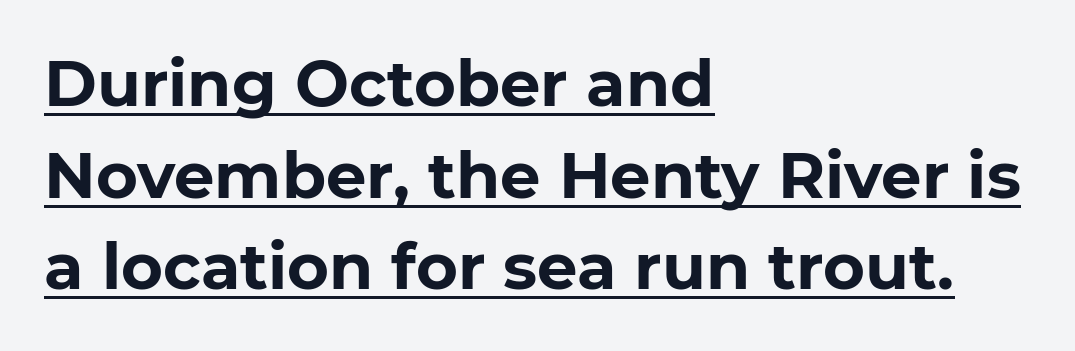
The lines sit at an ordinary, default distance from one another. Stroke thickness is high; the sample reads as a true bold. Proportional: the letters do not fall into vertical columns. Is there any slant? The stems are plumb.
